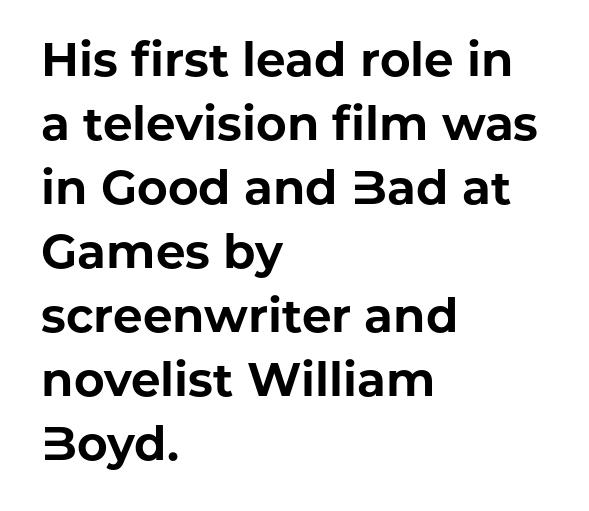
Q: Is the text bold? A: Yes.
Q: Is the text italic (slanted)? A: No, it is upright.
Q: Is the typeface a serif or a sans-serif typeface? A: Sans-serif.
Q: Is the text underlined? A: No.
Q: How is the paragraph aligned? A: Left-aligned.
Q: Is the spacing between letters normal or unusually wide? A: Normal.
Q: Is the spacing between lines tight, normal or loose? A: Normal.
Q: Width (condensed, normal, or wide)? A: Normal.
Q: Stroke contrast? A: Low.
Q: x-height? A: Medium.
Q: Monospaced? A: No.
